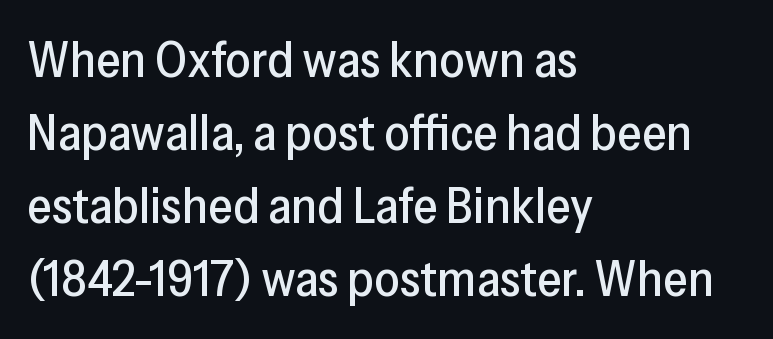
{"serif": "no", "italic": "no", "width": "normal", "stroke_contrast": "low", "x_height": "medium", "monospaced": "no", "underline": "no", "align": "left", "line_spacing": "normal", "line_spacing_ratio": 1.46, "letter_spacing": "normal", "letter_spacing_em": 0.0, "glyph_px": 50}
